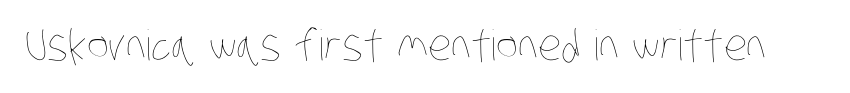
The image shows 42 px thin, condensed type; set normal letter spacing, not underlined; low stroke contrast and a large x-height.
